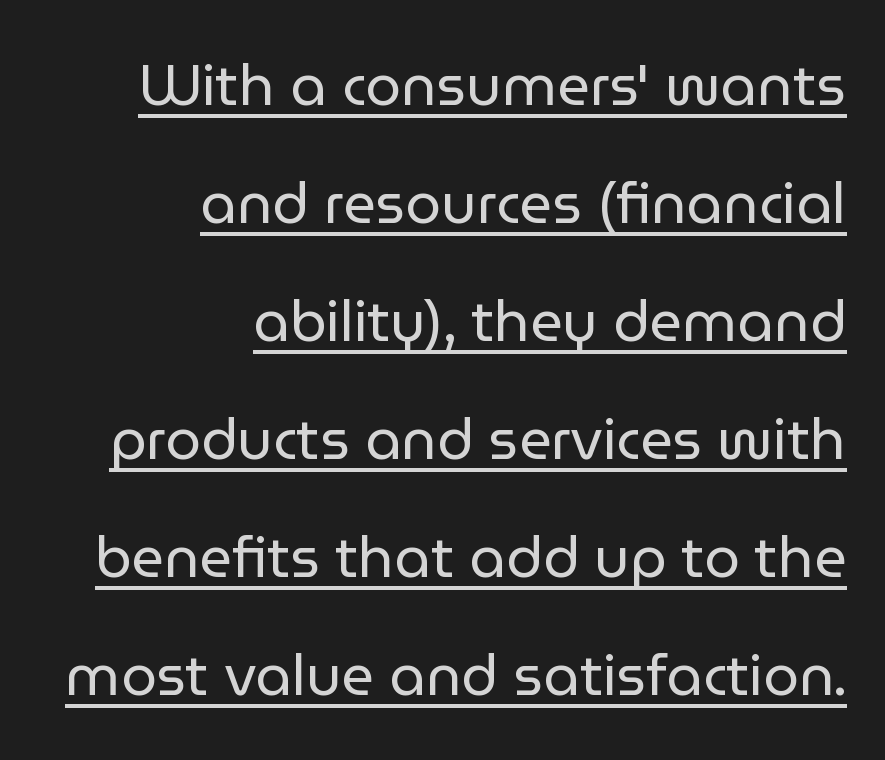
{"serif": "no", "italic": "no", "bold": "no", "weight": "regular", "width": "normal", "stroke_contrast": "low", "x_height": "medium", "monospaced": "no", "underline": "yes", "align": "right", "line_spacing": "loose", "line_spacing_ratio": 2.07, "letter_spacing": "normal", "letter_spacing_em": 0.0, "glyph_px": 57}
